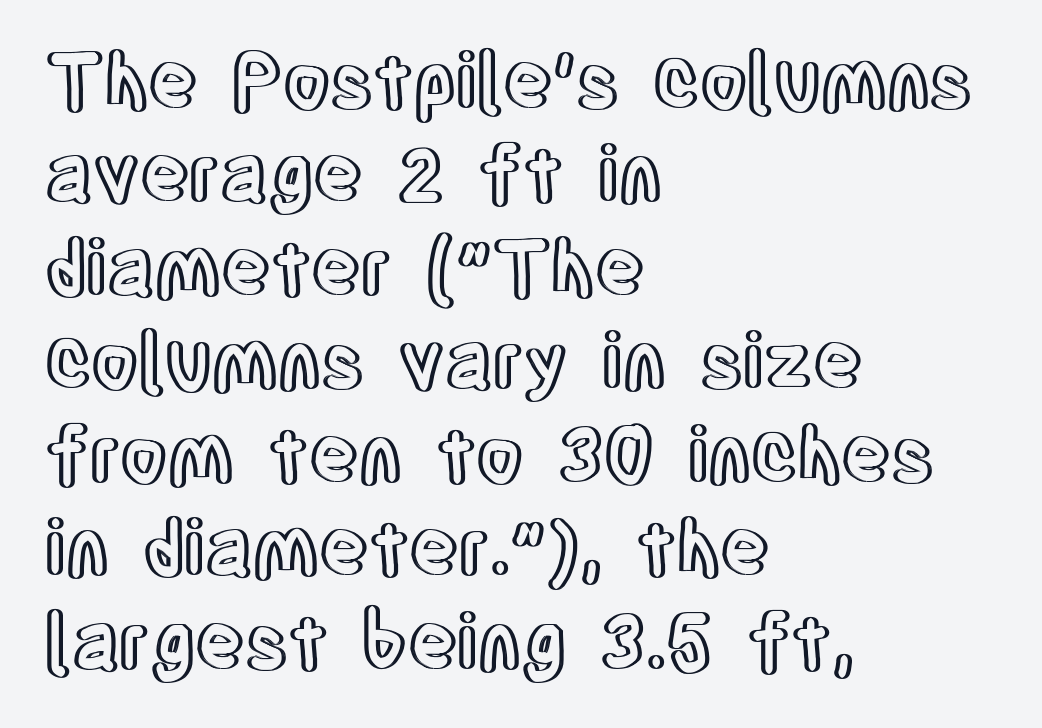
The type is set solid horizontally, with unmodified tracking. Spacing verdict: proportional, widths tailored to each character. The glyphs are unaccompanied by any horizontal stroke below them. Does the copy run flush right? No — it runs flush left. Is there any slant? The stems are plumb.
